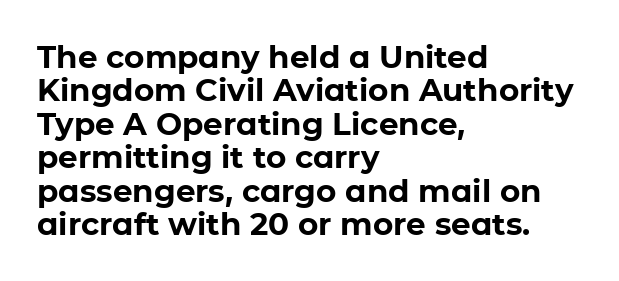
{"serif": "no", "italic": "no", "bold": "yes", "weight": "bold", "width": "normal", "stroke_contrast": "low", "x_height": "medium", "monospaced": "no", "underline": "no", "align": "left", "line_spacing": "tight", "line_spacing_ratio": 1.08, "letter_spacing": "normal", "letter_spacing_em": 0.0, "glyph_px": 31}
